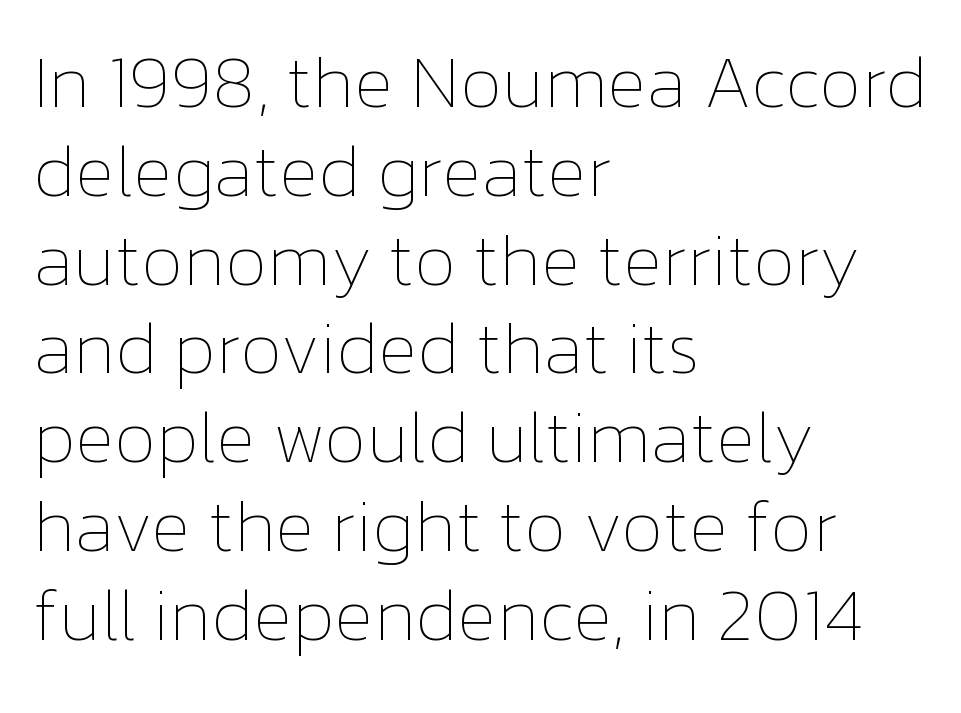
{"italic": "no", "bold": "no", "weight": "thin", "width": "normal", "stroke_contrast": "low", "x_height": "medium", "monospaced": "no", "underline": "no", "align": "left", "line_spacing_ratio": 1.2, "letter_spacing": "normal", "letter_spacing_em": 0.0, "glyph_px": 74}
